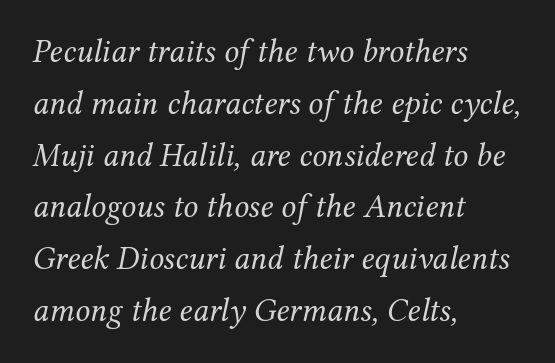
Q: Is the text bold? A: No.
Q: Is the text italic (slanted)? A: Yes, it leans right by about 12 degrees.
Q: Is the typeface a serif or a sans-serif typeface? A: Serif.
Q: Is the text underlined? A: No.
Q: How is the paragraph aligned? A: Left-aligned.
Q: Is the spacing between letters normal or unusually wide? A: Normal.
Q: Is the spacing between lines tight, normal or loose? A: Normal.
Q: Width (condensed, normal, or wide)? A: Normal.
Q: Stroke contrast? A: Medium.
Q: x-height? A: Medium.
Q: Monospaced? A: No.
